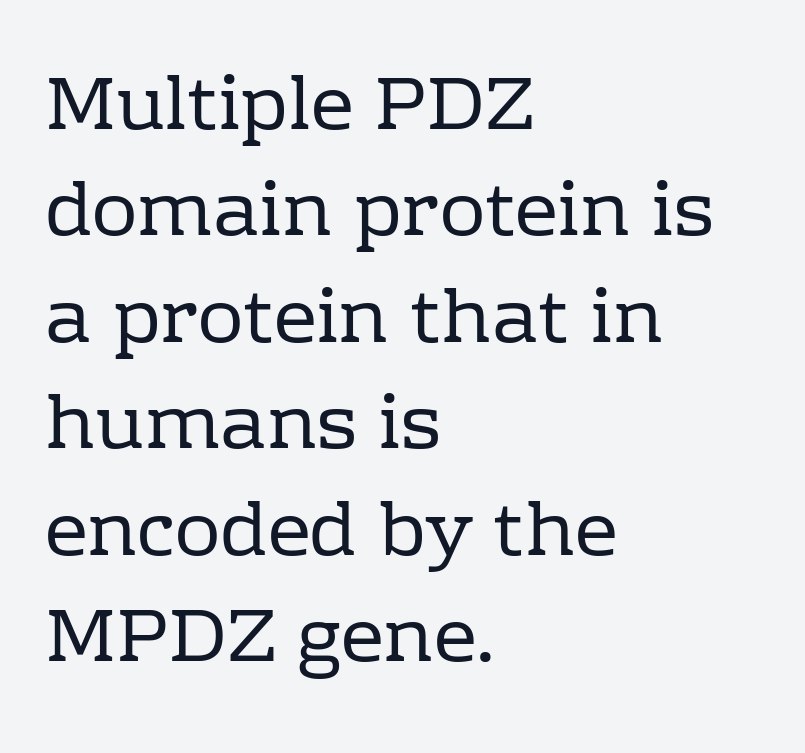
Q: Is the text bold? A: No.
Q: Is the text italic (slanted)? A: No, it is upright.
Q: Is the typeface a serif or a sans-serif typeface? A: Serif.
Q: Is the text underlined? A: No.
Q: How is the paragraph aligned? A: Left-aligned.
Q: Is the spacing between letters normal or unusually wide? A: Normal.
Q: Is the spacing between lines tight, normal or loose? A: Normal.
Q: Width (condensed, normal, or wide)? A: Normal.
Q: Stroke contrast? A: Low.
Q: x-height? A: Medium.
Q: Monospaced? A: No.
